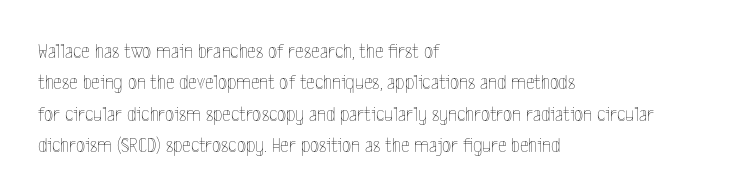
Ordinary non-slanted type is in use. Honestly, the row spacing looks completely unremarkable. These lines keep a tight, regular rhythm from letter to letter. These lines stack with their left ends in a neat column.
